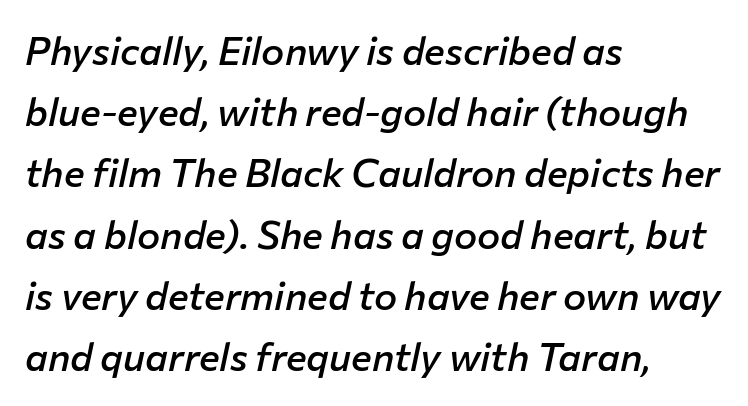
Q: Is the text bold? A: Semi-bold.
Q: Is the text italic (slanted)? A: Yes, it leans right by about 12 degrees.
Q: Is the text underlined? A: No.
Q: How is the paragraph aligned? A: Left-aligned.
Q: Is the spacing between letters normal or unusually wide? A: Normal.
Q: Is the spacing between lines tight, normal or loose? A: Normal.
Q: Width (condensed, normal, or wide)? A: Normal.
Q: Stroke contrast? A: Low.
Q: x-height? A: Medium.
Q: Monospaced? A: No.
